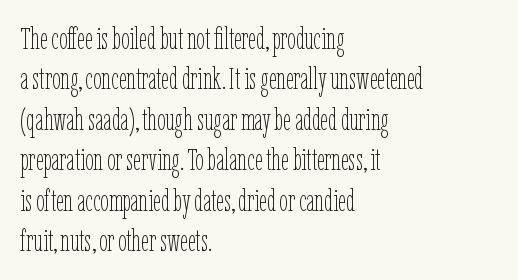
The image shows 30 px thin, condensed type, upright; set left-aligned, normal line spacing (1.35x), normal letter spacing, not underlined; low stroke contrast and a medium x-height.
